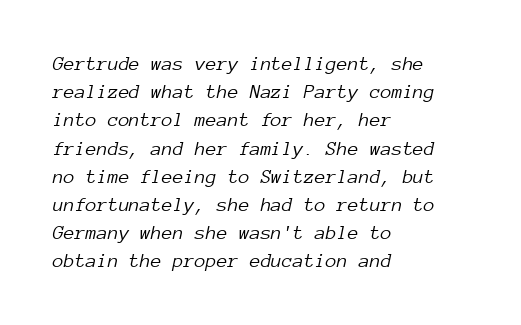
Q: Is the text bold? A: No.
Q: Is the text italic (slanted)? A: Yes, it leans right by about 12 degrees.
Q: Is the text underlined? A: No.
Q: How is the paragraph aligned? A: Left-aligned.
Q: Is the spacing between letters normal or unusually wide? A: Normal.
Q: Is the spacing between lines tight, normal or loose? A: Normal.
